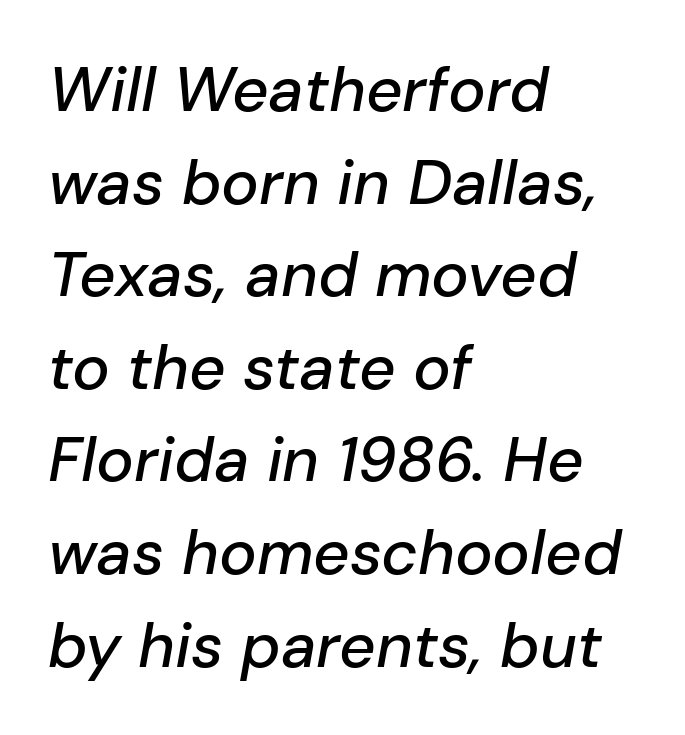
Q: Is the text italic (slanted)? A: Yes, it leans right by about 10 degrees.
Q: Is the text underlined? A: No.
Q: How is the paragraph aligned? A: Left-aligned.
Q: Is the spacing between letters normal or unusually wide? A: Normal.
Q: Is the spacing between lines tight, normal or loose? A: Normal.
Q: Width (condensed, normal, or wide)? A: Normal.
Q: Stroke contrast? A: Low.
Q: x-height? A: Medium.
Q: Monospaced? A: No.
